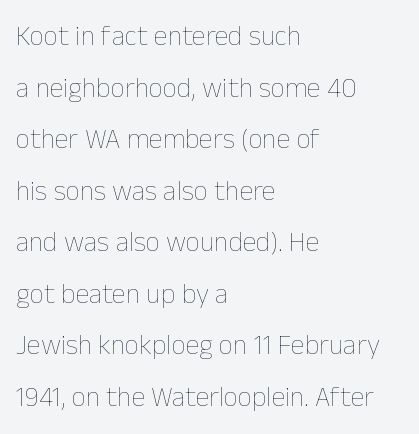
The words here are not underlined. Nobody touched the tracking dial on this one. This is roman type, the default non-slanted kind. Stem width sits at or under what a default text font uses. The rendering uses natural spacing where letterforms have individual widths. The rag falls on the right side of this text block.
